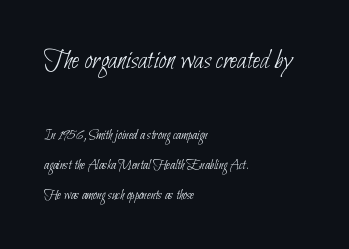
Q: Is the text bold? A: No.
Q: Is the typeface a serif or a sans-serif typeface? A: Sans-serif.
Q: Is the text underlined? A: No.
Q: How is the paragraph aligned? A: Left-aligned.
Q: Is the spacing between letters normal or unusually wide? A: Normal.
Q: Is the spacing between lines tight, normal or loose? A: Loose.
Q: Which block of text is set in a larger size, the first (top) or the second (bottom)? A: The first (top) one.
Q: Width (condensed, normal, or wide)? A: Condensed.
Q: Stroke contrast? A: Low.
Q: x-height? A: Small.
Q: Monospaced? A: No.
